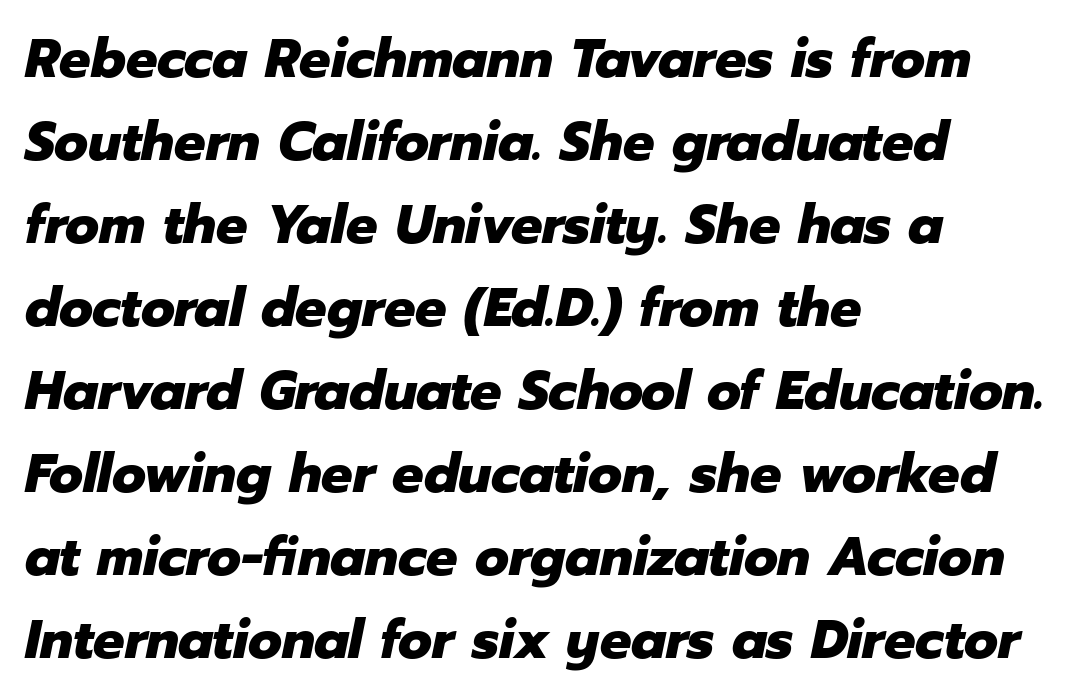
{"italic": "yes", "lean": "right", "slant_degrees": 12, "bold": "yes", "weight": "heavy", "width": "normal", "stroke_contrast": "low", "x_height": "medium", "monospaced": "no", "underline": "no", "align": "left", "line_spacing": "normal", "line_spacing_ratio": 1.51, "letter_spacing": "normal", "letter_spacing_em": 0.0, "glyph_px": 55}
